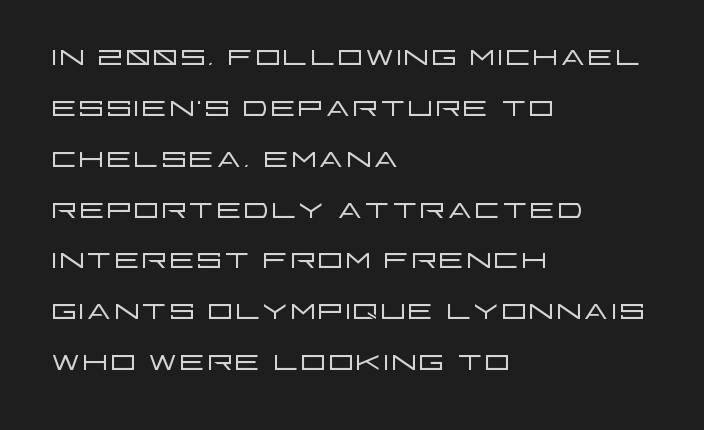
{"serif": "no", "italic": "no", "bold": "no", "weight": "light", "width": "wide", "stroke_contrast": "low", "x_height": "large", "monospaced": "no", "underline": "no", "align": "left", "line_spacing_ratio": 1.24, "letter_spacing": "normal", "letter_spacing_em": 0.0, "glyph_px": 41}
